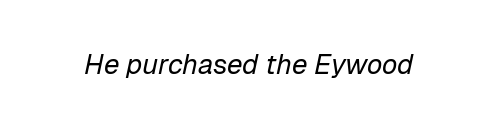
{"italic": "yes", "lean": "right", "slant_degrees": 12, "bold": "no", "weight": "regular", "width": "normal", "stroke_contrast": "low", "x_height": "medium", "monospaced": "no", "underline": "no", "letter_spacing": "normal", "letter_spacing_em": 0.0, "glyph_px": 28}
